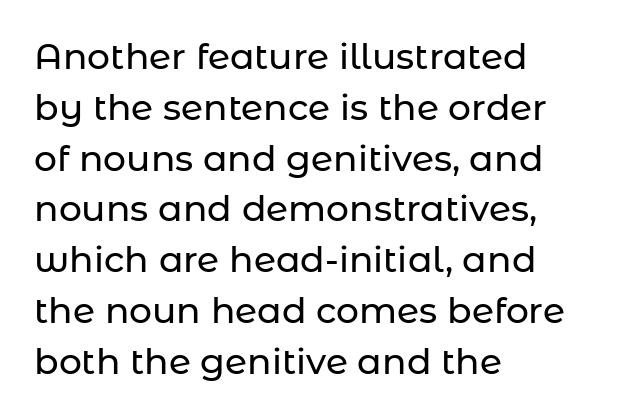
These lines sit exactly where default settings would place them. A typesetter would call this zero additional tracking. The glyphs are unaccompanied by any horizontal stroke below them. You could not count columns in this text — the font is proportionally spaced. Classification — sans serif. Every character sits straight up, as roman type does.
